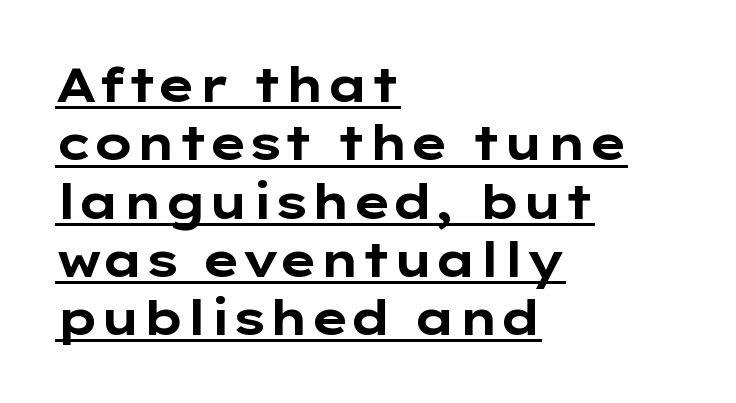
Q: Is the text bold? A: Yes.
Q: Is the text italic (slanted)? A: No, it is upright.
Q: Is the typeface a serif or a sans-serif typeface? A: Sans-serif.
Q: Is the text underlined? A: Yes.
Q: How is the paragraph aligned? A: Left-aligned.
Q: Is the spacing between letters normal or unusually wide? A: Normal.
Q: Width (condensed, normal, or wide)? A: Wide.
Q: Stroke contrast? A: Low.
Q: x-height? A: Medium.
Q: Monospaced? A: No.
